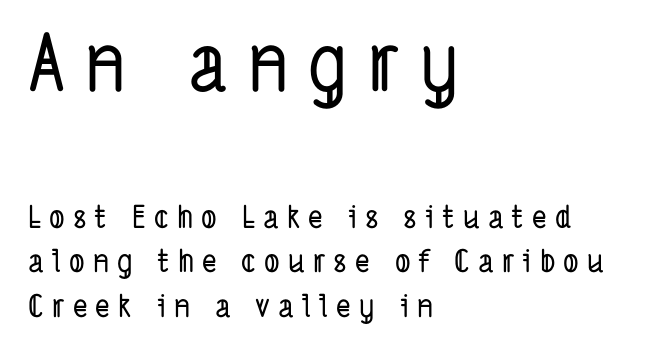
The image shows 78 px condensed sans-serif type; set left-aligned, normal line spacing (1.44x), unusually wide letter spacing (+0.26 em), not underlined; the first (top) block is 2.52x larger; low stroke contrast and a medium x-height.
